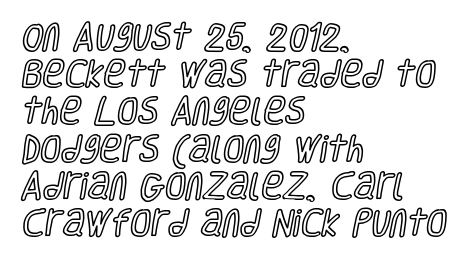
{"width": "condensed", "x_height": "large", "monospaced": "no", "underline": "no", "align": "left", "line_spacing_ratio": 1.24, "letter_spacing": "normal", "letter_spacing_em": 0.0, "glyph_px": 30}
